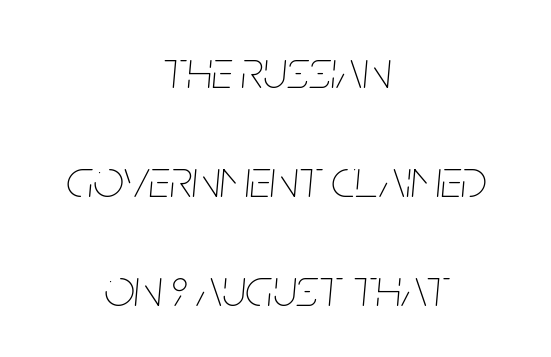
The image shows 54 px thin, condensed type, italic (leaning right); set centered, loose line spacing (2.02x), normal letter spacing, not underlined; low stroke contrast and a large x-height.
